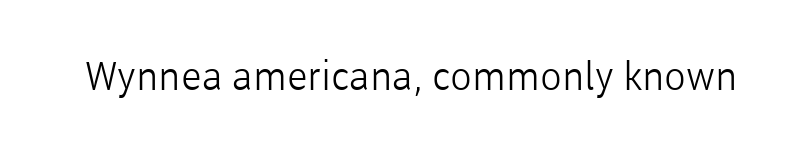
Q: Is the text bold? A: No.
Q: Is the text italic (slanted)? A: No, it is upright.
Q: Is the typeface a serif or a sans-serif typeface? A: Sans-serif.
Q: Is the text underlined? A: No.
Q: Is the spacing between letters normal or unusually wide? A: Normal.
Q: Width (condensed, normal, or wide)? A: Normal.
Q: Stroke contrast? A: Low.
Q: x-height? A: Medium.
Q: Monospaced? A: No.
